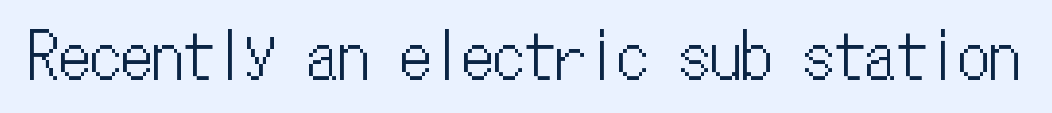
Q: Is the text italic (slanted)? A: No, it is upright.
Q: Is the text underlined? A: No.
Q: Is the spacing between letters normal or unusually wide? A: Normal.
Q: Width (condensed, normal, or wide)? A: Condensed.
Q: Stroke contrast? A: Low.
Q: x-height? A: Medium.
Q: Monospaced? A: Yes.
